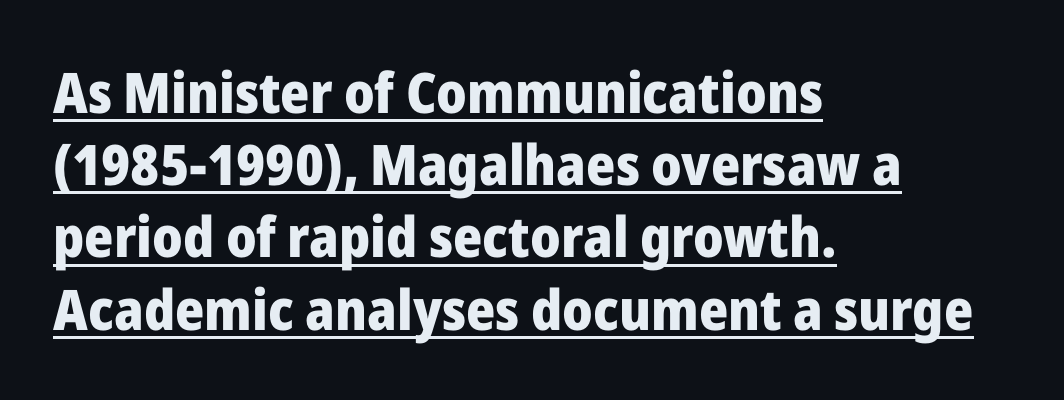
Q: Is the text bold? A: Yes.
Q: Is the text italic (slanted)? A: No, it is upright.
Q: Is the typeface a serif or a sans-serif typeface? A: Sans-serif.
Q: Is the text underlined? A: Yes.
Q: How is the paragraph aligned? A: Left-aligned.
Q: Is the spacing between letters normal or unusually wide? A: Normal.
Q: Is the spacing between lines tight, normal or loose? A: Normal.
Q: Width (condensed, normal, or wide)? A: Normal.
Q: Stroke contrast? A: Low.
Q: x-height? A: Medium.
Q: Monospaced? A: No.
